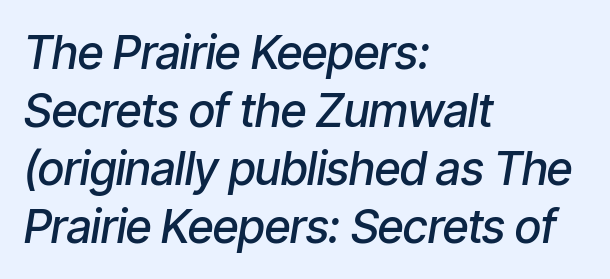
{"italic": "yes", "lean": "right", "slant_degrees": 9, "bold": "semi", "weight": "semibold", "width": "condensed", "stroke_contrast": "low", "x_height": "medium", "monospaced": "no", "underline": "no", "align": "left", "line_spacing": "normal", "line_spacing_ratio": 1.26, "letter_spacing": "normal", "letter_spacing_em": 0.0, "glyph_px": 46}
